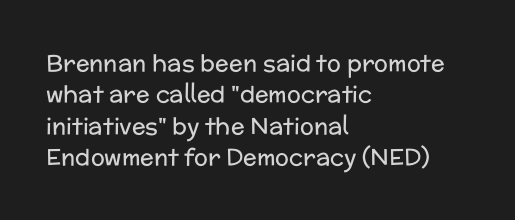
Q: Is the text bold? A: No.
Q: Is the text italic (slanted)? A: No, it is upright.
Q: Is the text underlined? A: No.
Q: How is the paragraph aligned? A: Left-aligned.
Q: Is the spacing between letters normal or unusually wide? A: Normal.
Q: Is the spacing between lines tight, normal or loose? A: Normal.
